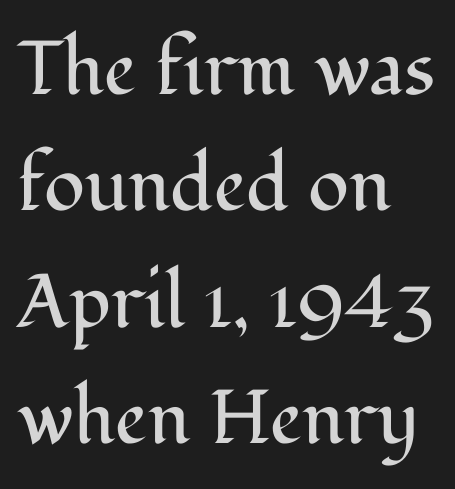
Q: Is the text bold? A: No.
Q: Is the text italic (slanted)? A: No, it is upright.
Q: Is the typeface a serif or a sans-serif typeface? A: Serif.
Q: Is the text underlined? A: No.
Q: How is the paragraph aligned? A: Left-aligned.
Q: Is the spacing between letters normal or unusually wide? A: Normal.
Q: Is the spacing between lines tight, normal or loose? A: Normal.
Q: Width (condensed, normal, or wide)? A: Normal.
Q: Stroke contrast? A: Medium.
Q: x-height? A: Medium.
Q: Monospaced? A: No.
